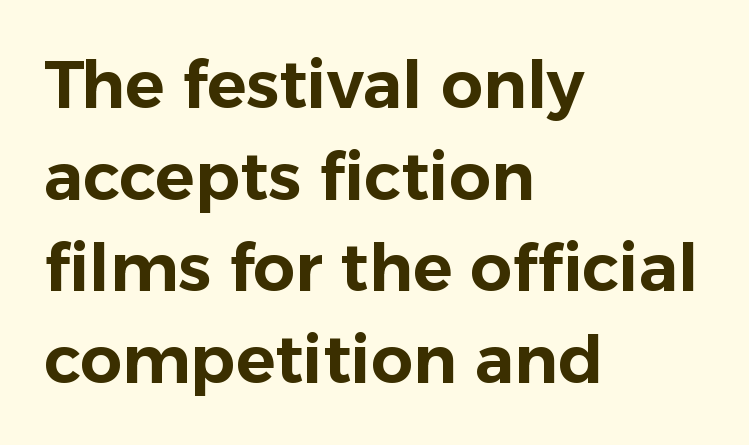
Q: Is the text italic (slanted)? A: No, it is upright.
Q: Is the typeface a serif or a sans-serif typeface? A: Sans-serif.
Q: Is the text underlined? A: No.
Q: How is the paragraph aligned? A: Left-aligned.
Q: Is the spacing between letters normal or unusually wide? A: Normal.
Q: Is the spacing between lines tight, normal or loose? A: Normal.
Q: Width (condensed, normal, or wide)? A: Normal.
Q: Stroke contrast? A: Low.
Q: x-height? A: Medium.
Q: Monospaced? A: No.
